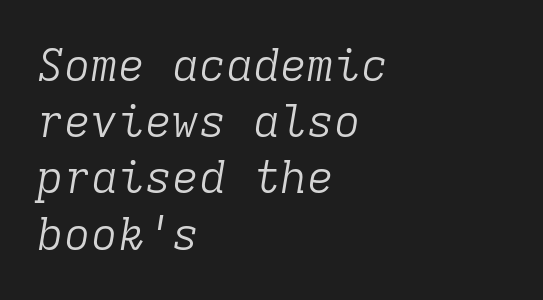
Q: Is the text bold? A: No.
Q: Is the text italic (slanted)? A: Yes, it leans right by about 9 degrees.
Q: Is the typeface a serif or a sans-serif typeface? A: Serif.
Q: Is the text underlined? A: No.
Q: How is the paragraph aligned? A: Left-aligned.
Q: Is the spacing between letters normal or unusually wide? A: Normal.
Q: Is the spacing between lines tight, normal or loose? A: Normal.
Q: Width (condensed, normal, or wide)? A: Normal.
Q: Stroke contrast? A: Low.
Q: x-height? A: Medium.
Q: Monospaced? A: Yes.
